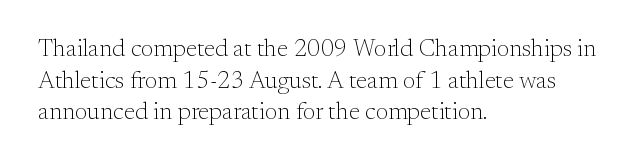
The image shows 24 px text type, upright; set left-aligned, normal line spacing (1.32x), normal letter spacing, not underlined.
